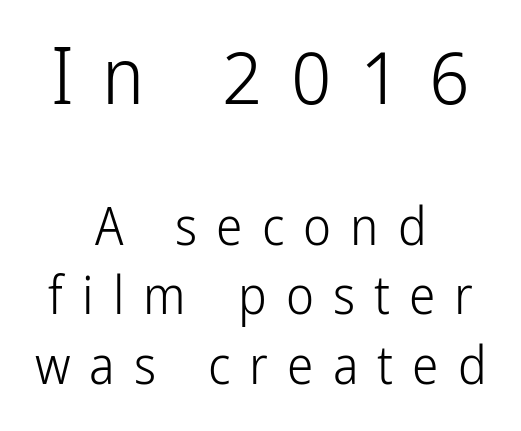
Q: Is the text bold? A: No.
Q: Is the text italic (slanted)? A: No, it is upright.
Q: Is the typeface a serif or a sans-serif typeface? A: Sans-serif.
Q: Is the text underlined? A: No.
Q: How is the paragraph aligned? A: Centered.
Q: Is the spacing between letters normal or unusually wide? A: Unusually wide.
Q: Is the spacing between lines tight, normal or loose? A: Normal.
Q: Which block of text is set in a larger size, the first (top) or the second (bottom)? A: The first (top) one.
Q: Width (condensed, normal, or wide)? A: Condensed.
Q: Stroke contrast? A: Low.
Q: x-height? A: Medium.
Q: Monospaced? A: No.
